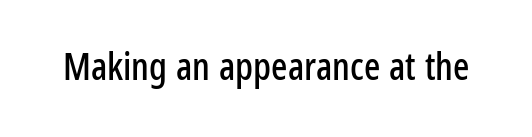
{"serif": "no", "italic": "no", "width": "condensed", "stroke_contrast": "low", "x_height": "medium", "monospaced": "no", "underline": "no", "letter_spacing": "normal", "letter_spacing_em": 0.0, "glyph_px": 38}
